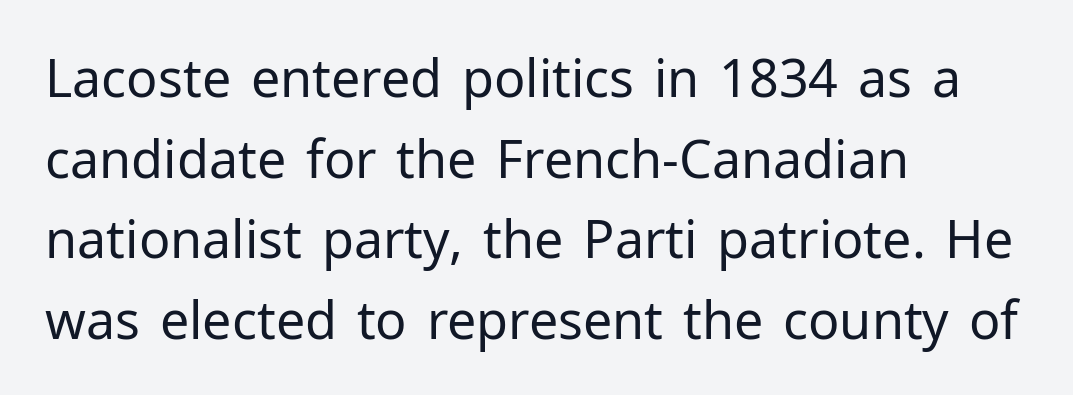
The image shows 52 px regular-weight sans-serif type, upright; set left-aligned, normal line spacing (1.55x), normal letter spacing, not underlined; low stroke contrast and a medium x-height.
